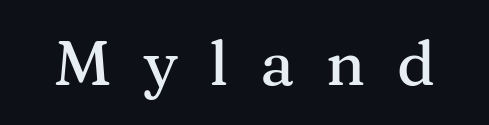
Look at the bottom of the vertical strokes: they flare into serifs here. Has an underline been added? It has not. How are the letters spaced? Widely, with obvious added tracking. Do the characters align in a grid? No, the font is proportional. The font's upright variant was chosen for this text.
